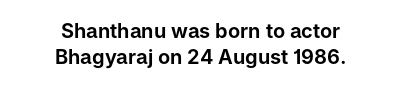
Beneath every word, the page is bare. Letter spacing: default. Visually the block forms a symmetrical silhouette, jagged on both flanks. A roman cut, with each character standing at attention.
